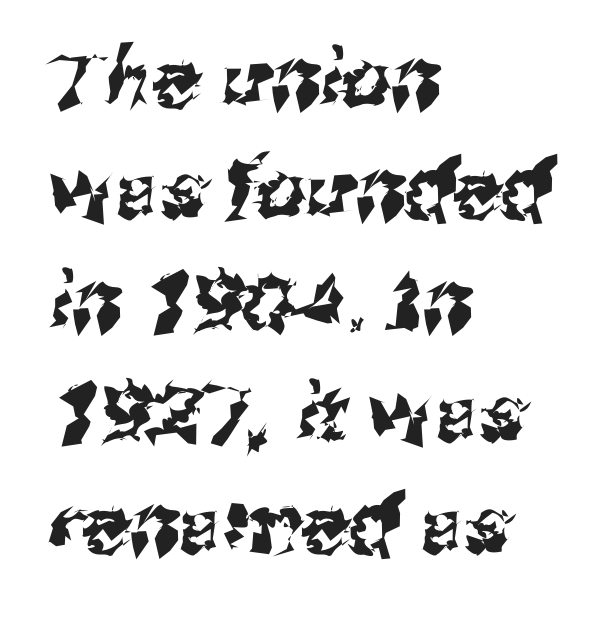
Is the letter spacing exaggerated? No — it looks like the ordinary default. The rows are spaced the way most documents space them. The passage shown is typed in a proportional face where columns would drift. The foot of each line stays bare and open.
